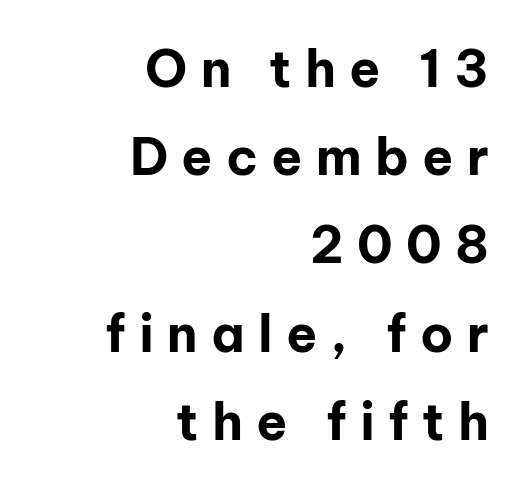
{"serif": "no", "italic": "no", "bold": "yes", "weight": "bold", "width": "normal", "stroke_contrast": "low", "x_height": "medium", "monospaced": "no", "underline": "no", "align": "right", "line_spacing_ratio": 1.73, "letter_spacing": "wide", "letter_spacing_em": 0.26, "glyph_px": 51}
